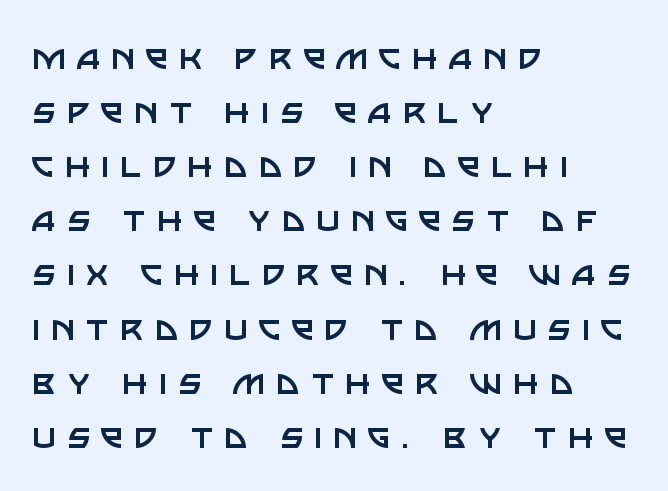
The glyphs in this specimen are sans serif. It's the straight-up-and-down kind of type. Letters have the restrained weight of plain body copy at most. The rendering uses natural spacing where letterforms have individual widths. Each word looks stretched out because of the extra space between its letters.
